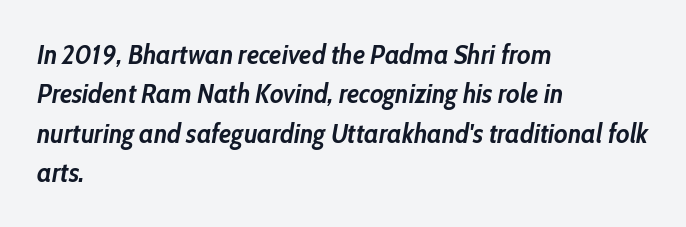
Q: Is the text bold? A: Yes.
Q: Is the text italic (slanted)? A: Yes, it leans right by about 10 degrees.
Q: Is the text underlined? A: No.
Q: How is the paragraph aligned? A: Left-aligned.
Q: Is the spacing between letters normal or unusually wide? A: Normal.
Q: Is the spacing between lines tight, normal or loose? A: Normal.
